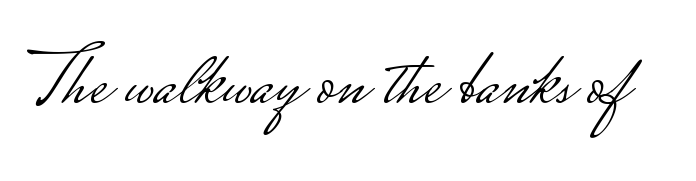
{"serif": "no", "bold": "no", "weight": "light", "width": "wide", "stroke_contrast": "low", "monospaced": "no", "underline": "no", "letter_spacing": "normal", "letter_spacing_em": 0.0, "glyph_px": 79}
